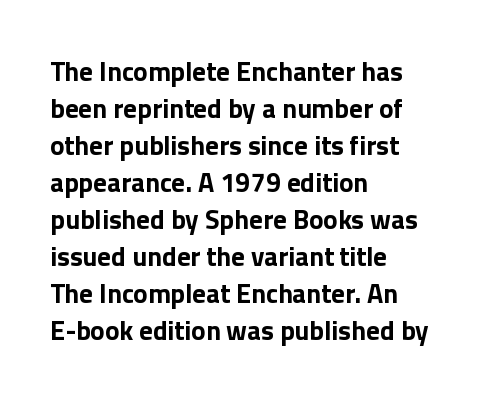
Every character sits straight up, as roman type does. Words appear dense and cohesive because spacing is normal. On the weight axis this lands at bold, roughly 700. In terms of leading, this rendering sits right in the middle.
